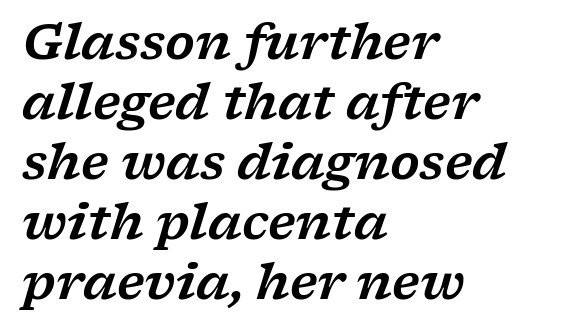
Letterform terminals end in serifs throughout the passage. Is this a fixed-width face? No — the glyphs have proportional, varying widths. The lines in this sample share a left origin and differ only in where they stop. The leading is moderate, giving the passage an even texture.
